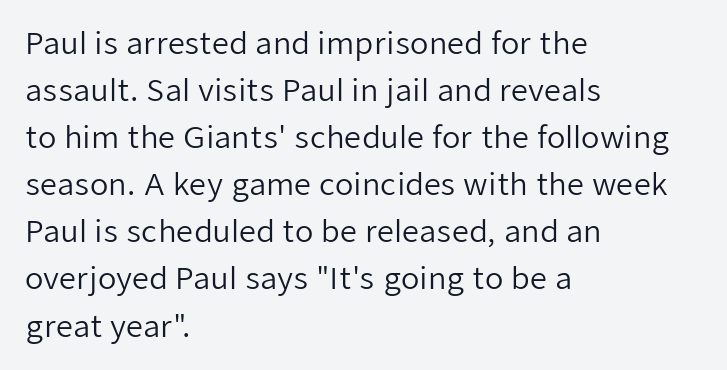
Q: Is the text bold? A: No.
Q: Is the text italic (slanted)? A: No, it is upright.
Q: Is the typeface a serif or a sans-serif typeface? A: Sans-serif.
Q: Is the text underlined? A: No.
Q: How is the paragraph aligned? A: Left-aligned.
Q: Is the spacing between letters normal or unusually wide? A: Normal.
Q: Is the spacing between lines tight, normal or loose? A: Normal.
Q: Width (condensed, normal, or wide)? A: Normal.
Q: Stroke contrast? A: Low.
Q: x-height? A: Medium.
Q: Monospaced? A: No.
